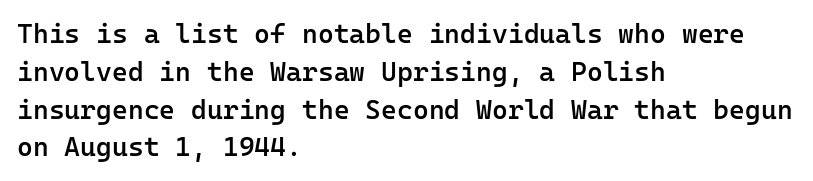
Q: Is the text bold? A: Semi-bold.
Q: Is the text italic (slanted)? A: No, it is upright.
Q: Is the text underlined? A: No.
Q: How is the paragraph aligned? A: Left-aligned.
Q: Is the spacing between letters normal or unusually wide? A: Normal.
Q: Is the spacing between lines tight, normal or loose? A: Normal.
